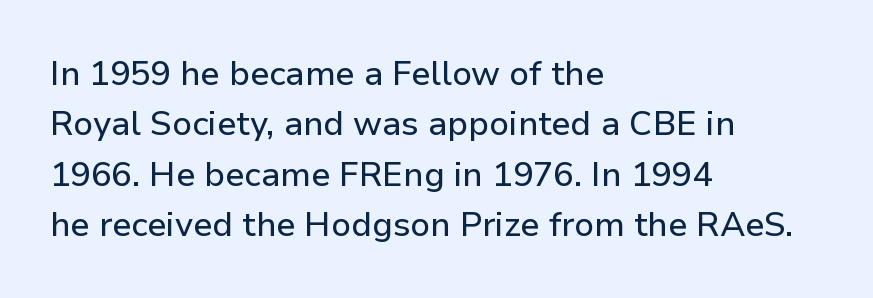
{"serif": "no", "italic": "no", "width": "normal", "stroke_contrast": "low", "x_height": "medium", "monospaced": "no", "underline": "no", "align": "left", "line_spacing": "normal", "line_spacing_ratio": 1.48, "letter_spacing": "normal", "letter_spacing_em": 0.0, "glyph_px": 34}
